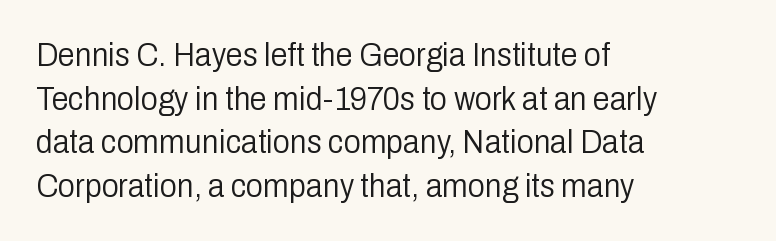
The words here are not underlined. Classification — sans serif. This sample has the flowing, uneven cadence of proportional lettering. Summary of vertical rhythm: regular, with standard interline spacing. You could call the tracking neutral — neither tight nor loose.
